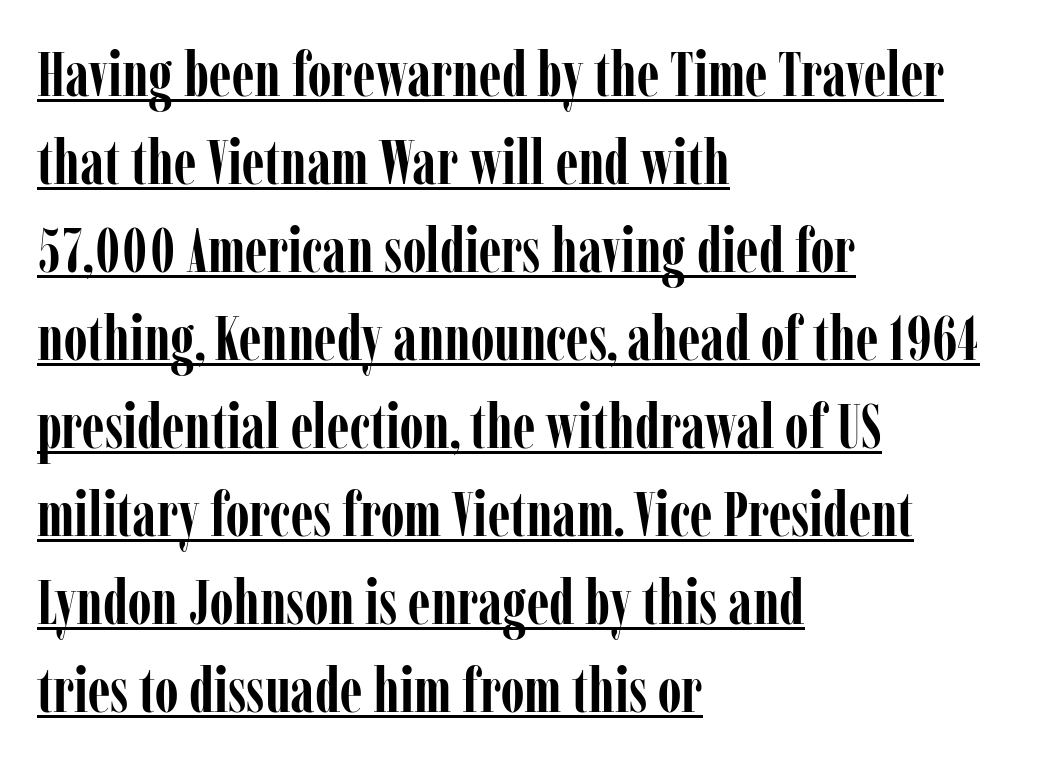
Is this a fixed-width face? No — the glyphs have proportional, varying widths. The rendering anchors every line to the left-hand side. Each new line begins a customary step beneath the previous one. What decoration does the sample have? An underline. Does extra space separate the letters? No, they use regular spacing.
